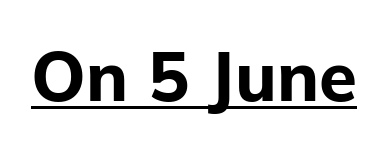
Q: Is the text bold? A: Yes.
Q: Is the text italic (slanted)? A: No, it is upright.
Q: Is the typeface a serif or a sans-serif typeface? A: Sans-serif.
Q: Is the text underlined? A: Yes.
Q: Is the spacing between letters normal or unusually wide? A: Normal.
Q: Width (condensed, normal, or wide)? A: Normal.
Q: Stroke contrast? A: Low.
Q: x-height? A: Medium.
Q: Monospaced? A: No.
